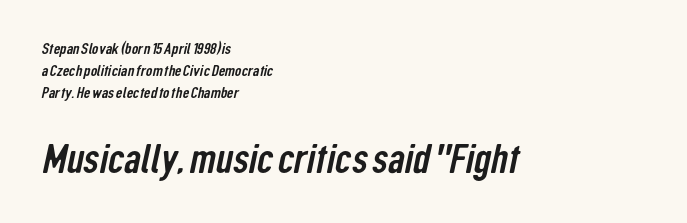
Q: Is the typeface a serif or a sans-serif typeface? A: Sans-serif.
Q: Is the text underlined? A: No.
Q: How is the paragraph aligned? A: Left-aligned.
Q: Is the spacing between letters normal or unusually wide? A: Normal.
Q: Is the spacing between lines tight, normal or loose? A: Normal.
Q: Which block of text is set in a larger size, the first (top) or the second (bottom)? A: The second (bottom) one.
Q: Width (condensed, normal, or wide)? A: Condensed.
Q: Stroke contrast? A: Low.
Q: x-height? A: Medium.
Q: Monospaced? A: No.
